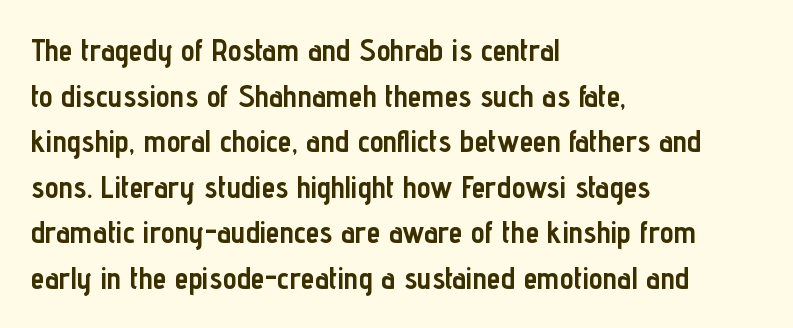
{"serif": "no", "italic": "no", "bold": "yes", "weight": "semibold", "width": "condensed", "stroke_contrast": "low", "x_height": "medium", "monospaced": "no", "underline": "no", "align": "left", "line_spacing": "normal", "line_spacing_ratio": 1.47, "letter_spacing": "normal", "letter_spacing_em": 0.0, "glyph_px": 31}
